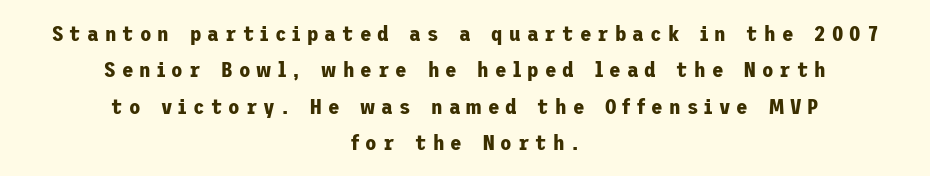
Glyph-to-glyph distance is far greater than everyday printed text. The gap between lines stays unmarked. One-word summary of the alignment: center. Every character sits straight up, as roman type does. The passage shown is emphatically bold.
